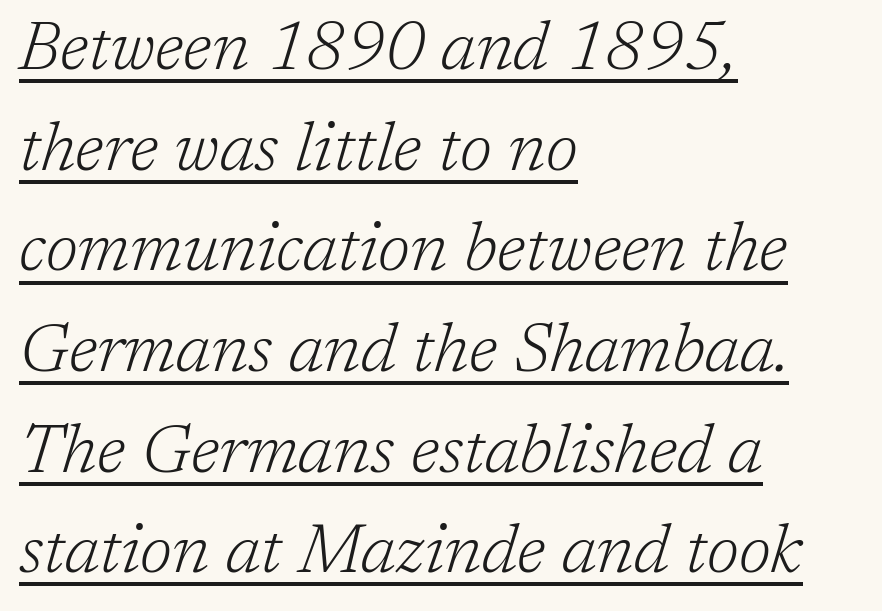
Q: Is the text bold? A: No.
Q: Is the text italic (slanted)? A: Yes, it leans right by about 17 degrees.
Q: Is the typeface a serif or a sans-serif typeface? A: Serif.
Q: Is the text underlined? A: Yes.
Q: How is the paragraph aligned? A: Left-aligned.
Q: Is the spacing between letters normal or unusually wide? A: Normal.
Q: Is the spacing between lines tight, normal or loose? A: Normal.
Q: Width (condensed, normal, or wide)? A: Normal.
Q: Stroke contrast? A: Low.
Q: x-height? A: Medium.
Q: Monospaced? A: No.
